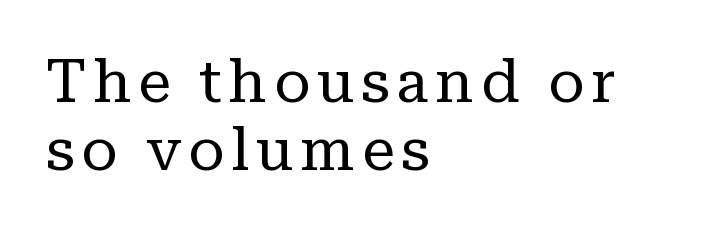
Q: Is the text bold? A: No.
Q: Is the text italic (slanted)? A: No, it is upright.
Q: Is the typeface a serif or a sans-serif typeface? A: Serif.
Q: Is the text underlined? A: No.
Q: How is the paragraph aligned? A: Left-aligned.
Q: Is the spacing between lines tight, normal or loose? A: Tight.
Q: Width (condensed, normal, or wide)? A: Normal.
Q: Stroke contrast? A: Low.
Q: x-height? A: Medium.
Q: Monospaced? A: No.
